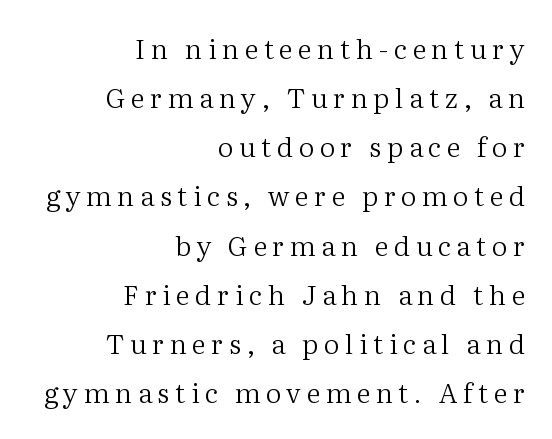
Every row of glyphs terminates at an identical x-position on the right. These lines were composed using upright roman letters. The line texture is sparse and dotted thanks to wide tracking. The foot of each line stays bare and open.
